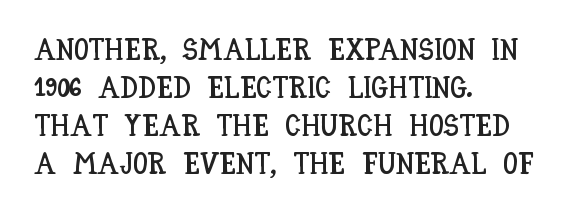
Q: Is the text italic (slanted)? A: No, it is upright.
Q: Is the text underlined? A: No.
Q: How is the paragraph aligned? A: Left-aligned.
Q: Is the spacing between letters normal or unusually wide? A: Normal.
Q: Is the spacing between lines tight, normal or loose? A: Normal.
Q: Width (condensed, normal, or wide)? A: Condensed.
Q: Stroke contrast? A: Low.
Q: x-height? A: Large.
Q: Monospaced? A: No.
